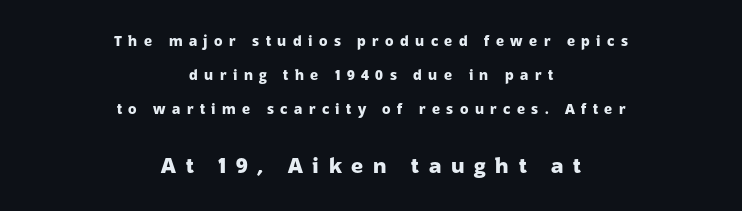
Every letter is thick-stroked: bold, no question. The lines are spread far apart with generous leading. Someone cranked the tracking dial way up on this one. The rendering enlarges the type as you move from the upper chunk to the lower. The strip under each line holds only bare page. Line starts and ends both wander, symmetrically.
